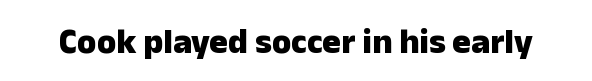
The image shows 35 px heavy sans-serif type, upright; set normal letter spacing, not underlined; low stroke contrast and a medium x-height.
